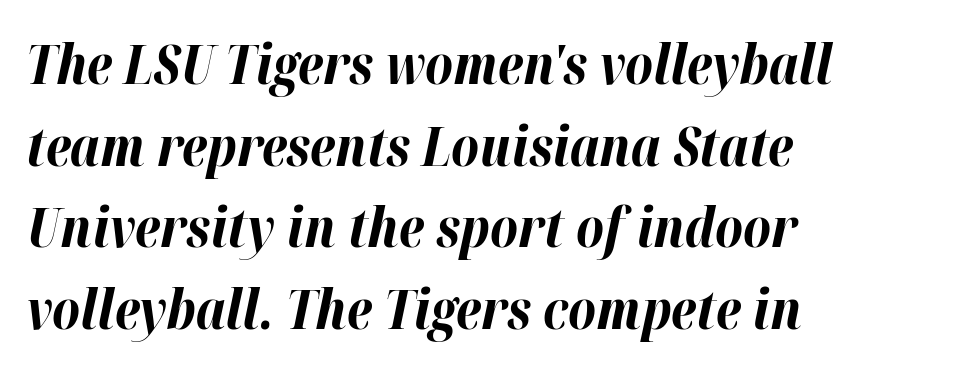
{"italic": "yes", "lean": "right", "slant_degrees": 12, "bold": "yes", "weight": "bold", "width": "normal", "stroke_contrast": "high", "x_height": "medium", "monospaced": "no", "underline": "no", "align": "left", "line_spacing": "normal", "line_spacing_ratio": 1.51, "letter_spacing": "normal", "letter_spacing_em": 0.0, "glyph_px": 54}
